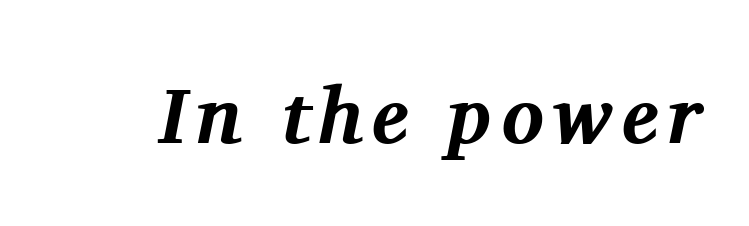
The image shows 79 px bold serif type, italic (leaning right); set not underlined; medium stroke contrast and a medium x-height.
